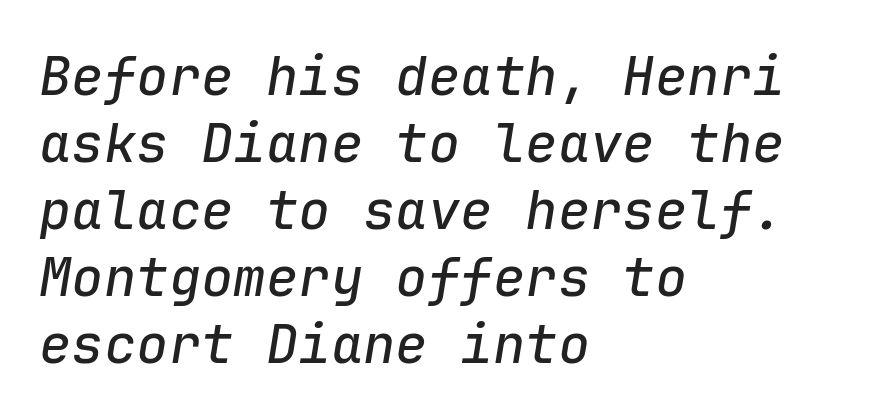
Q: Is the text italic (slanted)? A: Yes, it leans right by about 9 degrees.
Q: Is the text underlined? A: No.
Q: How is the paragraph aligned? A: Left-aligned.
Q: Is the spacing between letters normal or unusually wide? A: Normal.
Q: Width (condensed, normal, or wide)? A: Normal.
Q: Stroke contrast? A: Low.
Q: x-height? A: Medium.
Q: Monospaced? A: Yes.
